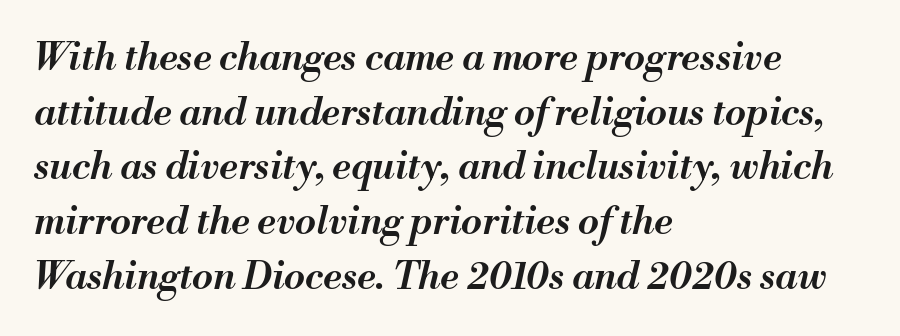
Q: Is the text bold? A: Semi-bold.
Q: Is the text italic (slanted)? A: Yes, it leans right by about 13 degrees.
Q: Is the text underlined? A: No.
Q: How is the paragraph aligned? A: Left-aligned.
Q: Is the spacing between letters normal or unusually wide? A: Normal.
Q: Is the spacing between lines tight, normal or loose? A: Normal.
Q: Width (condensed, normal, or wide)? A: Normal.
Q: Stroke contrast? A: Medium.
Q: x-height? A: Small.
Q: Monospaced? A: No.
